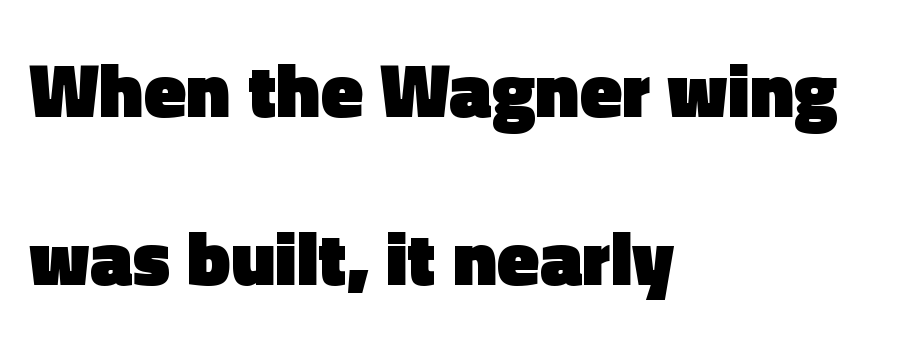
Whoever set this chose breathing room over compactness in the vertical rhythm. A bare baseline throughout the passage. Caption: standard tracking, unaltered. Caption: bold face, heavy strokes. Letterform terminals end flat and unadorned throughout the passage.
